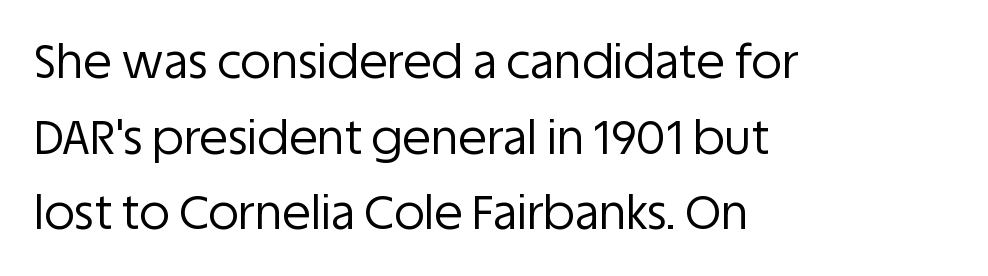
Q: Is the text bold? A: No.
Q: Is the text italic (slanted)? A: No, it is upright.
Q: Is the typeface a serif or a sans-serif typeface? A: Sans-serif.
Q: Is the text underlined? A: No.
Q: How is the paragraph aligned? A: Left-aligned.
Q: Is the spacing between letters normal or unusually wide? A: Normal.
Q: Is the spacing between lines tight, normal or loose? A: Normal.
Q: Width (condensed, normal, or wide)? A: Normal.
Q: Stroke contrast? A: Low.
Q: x-height? A: Large.
Q: Monospaced? A: No.
